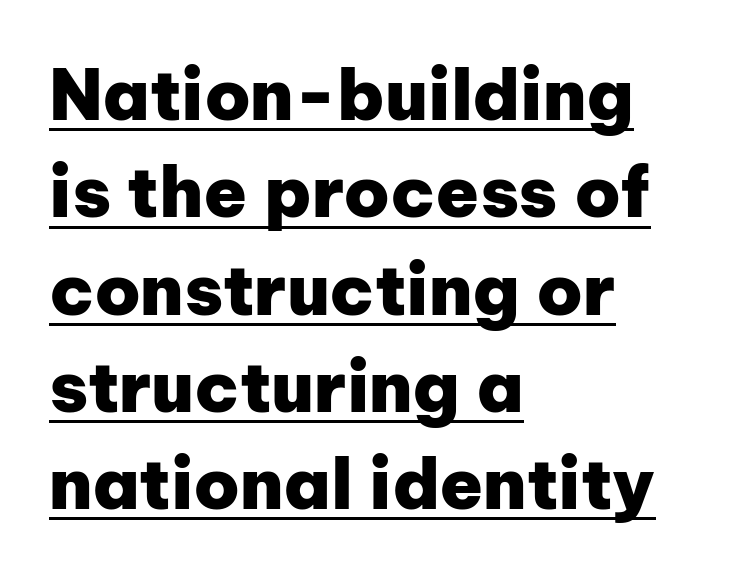
Q: Is the text bold? A: Yes.
Q: Is the text italic (slanted)? A: No, it is upright.
Q: Is the typeface a serif or a sans-serif typeface? A: Sans-serif.
Q: Is the text underlined? A: Yes.
Q: How is the paragraph aligned? A: Left-aligned.
Q: Is the spacing between letters normal or unusually wide? A: Normal.
Q: Is the spacing between lines tight, normal or loose? A: Normal.
Q: Width (condensed, normal, or wide)? A: Normal.
Q: Stroke contrast? A: Low.
Q: x-height? A: Medium.
Q: Monospaced? A: No.
